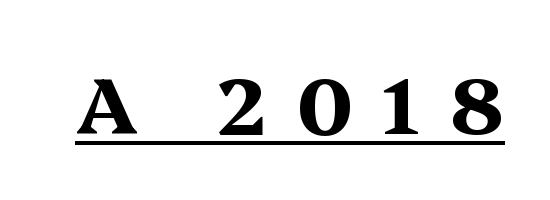
Q: Is the text bold? A: Yes.
Q: Is the text italic (slanted)? A: No, it is upright.
Q: Is the typeface a serif or a sans-serif typeface? A: Serif.
Q: Is the text underlined? A: Yes.
Q: Is the spacing between letters normal or unusually wide? A: Unusually wide.
Q: Width (condensed, normal, or wide)? A: Wide.
Q: Stroke contrast? A: Medium.
Q: x-height? A: Medium.
Q: Monospaced? A: No.
